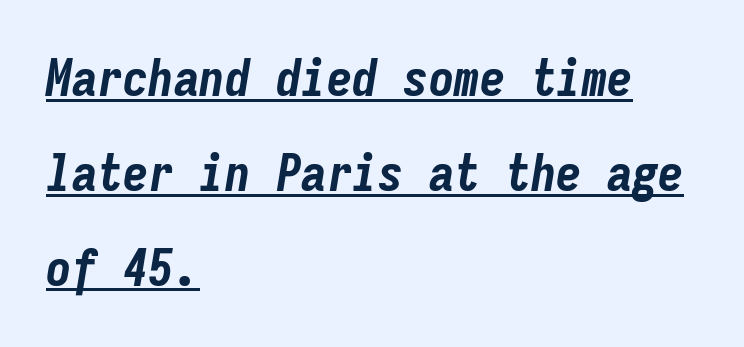
Q: Is the text bold? A: Yes.
Q: Is the text italic (slanted)? A: Yes, it leans right by about 9 degrees.
Q: Is the text underlined? A: Yes.
Q: How is the paragraph aligned? A: Left-aligned.
Q: Is the spacing between letters normal or unusually wide? A: Normal.
Q: Width (condensed, normal, or wide)? A: Condensed.
Q: Stroke contrast? A: Low.
Q: x-height? A: Medium.
Q: Monospaced? A: Yes.
